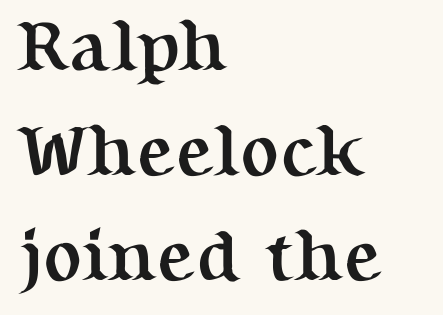
The image shows 72 px semibold serif type, upright; set left-aligned, normal line spacing (1.46x), normal letter spacing, not underlined; medium stroke contrast and a medium x-height.
